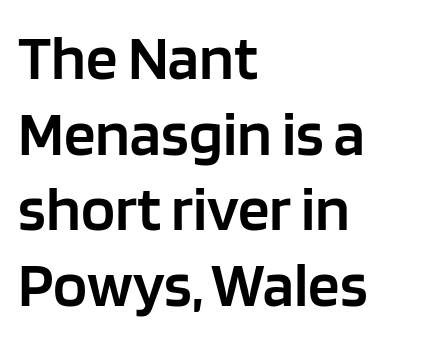
Is this a fixed-width face? No — the glyphs have proportional, varying widths. Stems and bowls a touch heavier than normal — semibold. The tracking reads as untouched default to a designer's eye. The designer went with a sans here, leaving each stem footless.
